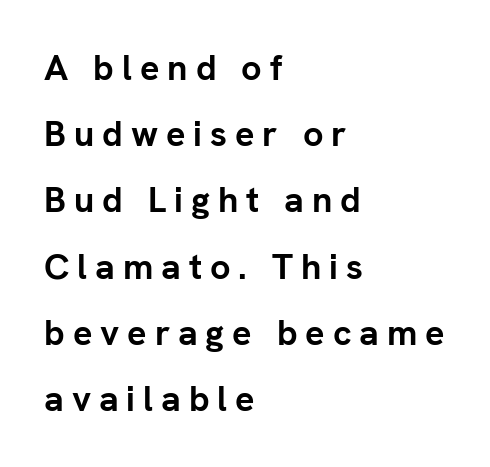
Here the designer chose a conventional face with non-uniform glyph widths. The words here are not underlined. Examine the stroke ends and you'll find no serifs. Does the copy run flush right? No — it runs flush left. Unlike italic type, these characters show no tilt at all. Spacing between characters has been opened up far beyond the box default.
